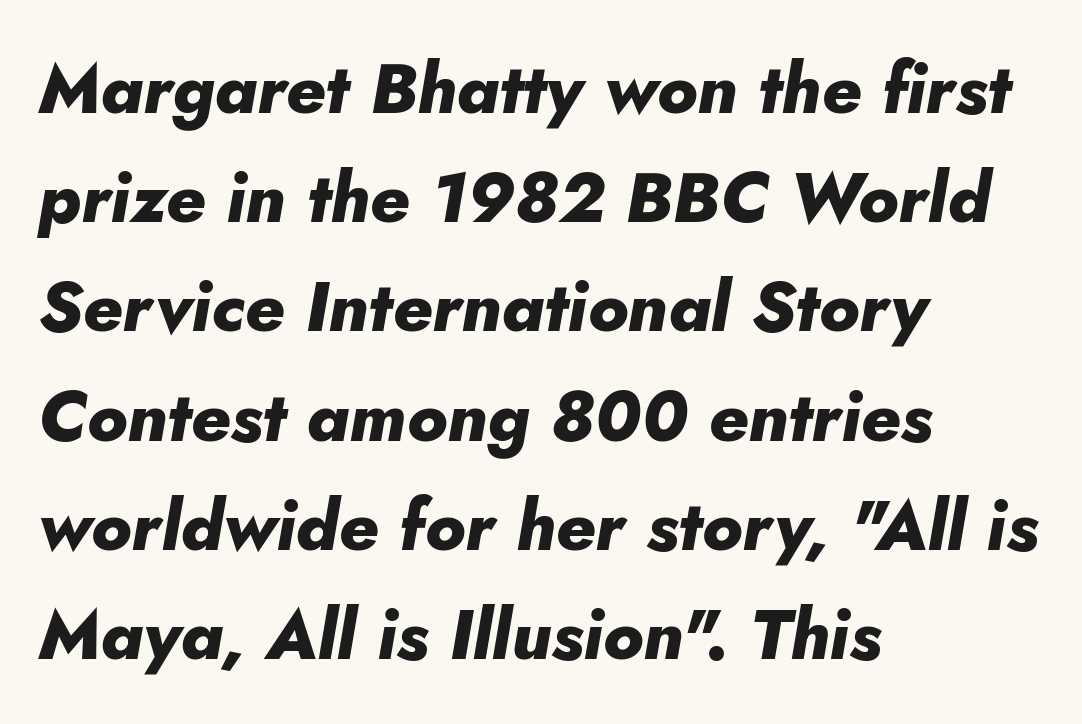
{"italic": "yes", "lean": "right", "slant_degrees": 5, "bold": "yes", "weight": "heavy", "width": "normal", "stroke_contrast": "low", "x_height": "small", "monospaced": "no", "underline": "no", "align": "left", "line_spacing": "normal", "line_spacing_ratio": 1.56, "letter_spacing": "normal", "letter_spacing_em": 0.0, "glyph_px": 70}
